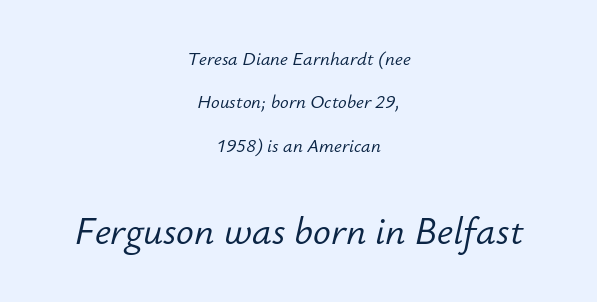
The image shows 37 px light type, italic (leaning right); set centered, loose line spacing (2.41x), normal letter spacing, not underlined; the second (bottom) block is 2.06x larger; low stroke contrast and a small x-height.
